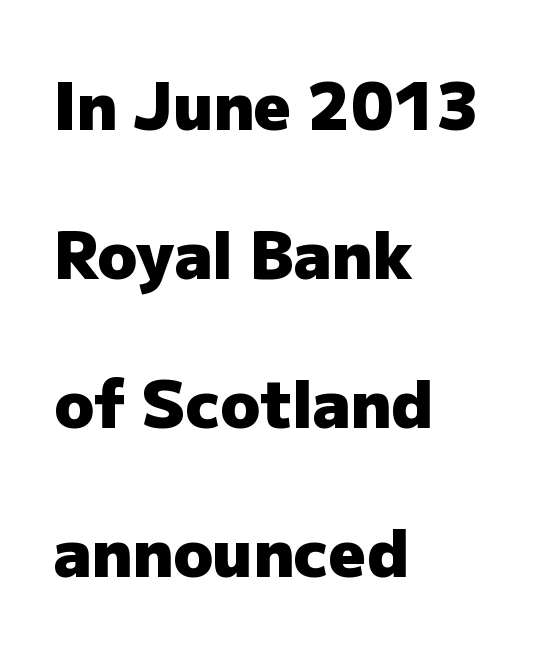
The image shows 65 px heavy sans-serif type, upright; set left-aligned, loose line spacing (2.29x), normal letter spacing, not underlined; low stroke contrast and a medium x-height.
